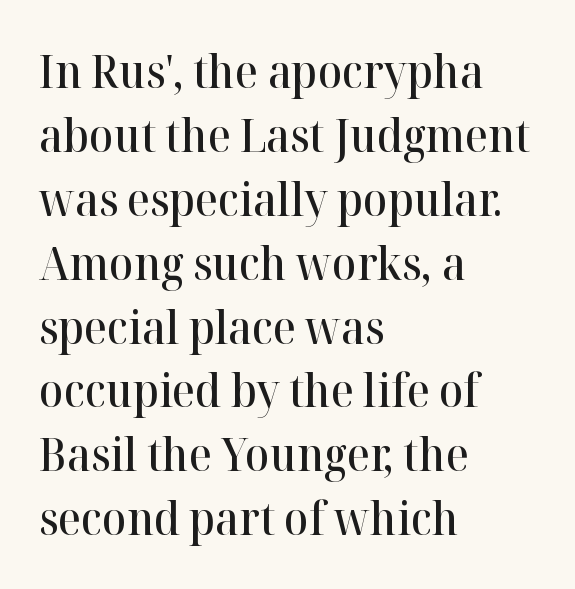
Yep, those are serifs on the letters. Looks like regular typesetting: each glyph gets only the width it needs. Has an underline been added? It has not. Upright lettering throughout. The paragraph has a hard left edge and a soft right edge.
